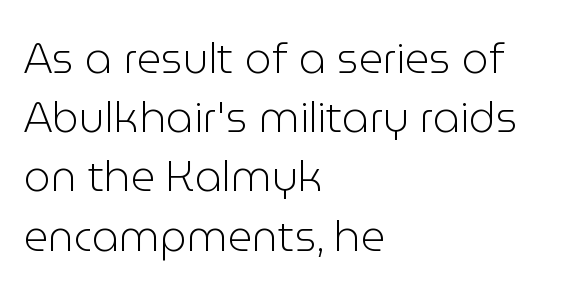
Q: Is the text bold? A: No.
Q: Is the text italic (slanted)? A: No, it is upright.
Q: Is the typeface a serif or a sans-serif typeface? A: Sans-serif.
Q: Is the text underlined? A: No.
Q: How is the paragraph aligned? A: Left-aligned.
Q: Is the spacing between letters normal or unusually wide? A: Normal.
Q: Is the spacing between lines tight, normal or loose? A: Normal.
Q: Width (condensed, normal, or wide)? A: Normal.
Q: Stroke contrast? A: Low.
Q: x-height? A: Medium.
Q: Monospaced? A: No.
